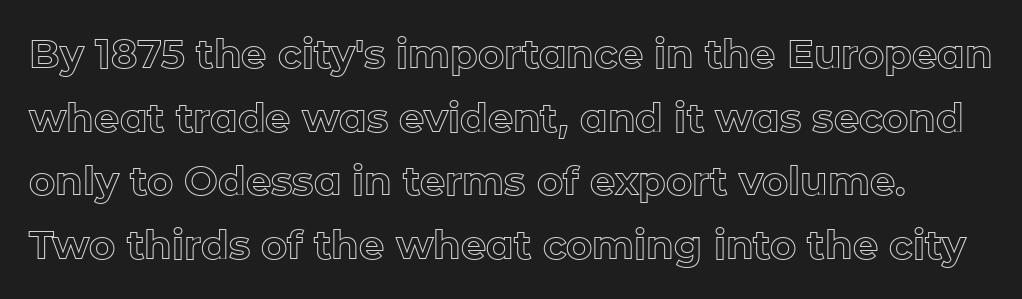
The letters stand straight up with perfectly vertical stems. Honestly, the letter spacing is just normal — you wouldn't notice it. The face used here is proportionally spaced, like ordinary book or web type. Any mark beneath the type? The region is blank. Each new line begins a customary step beneath the previous one.
